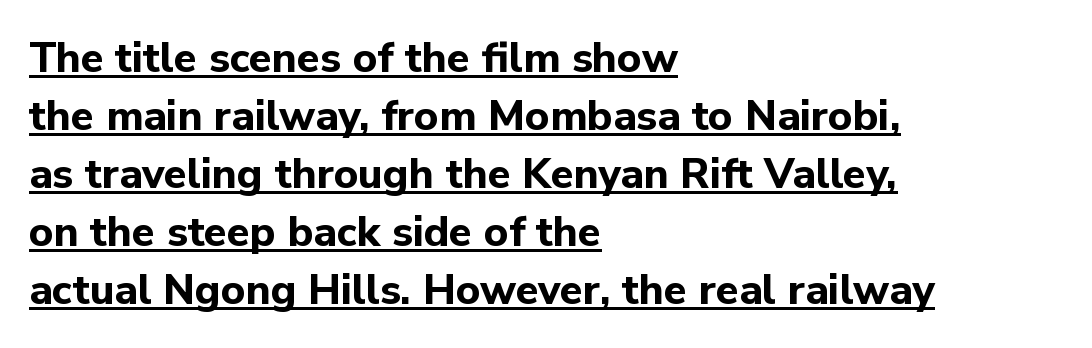
The image shows 42 px bold sans-serif type, upright; set left-aligned, normal line spacing (1.38x), normal letter spacing, underlined; low stroke contrast and a medium x-height.
